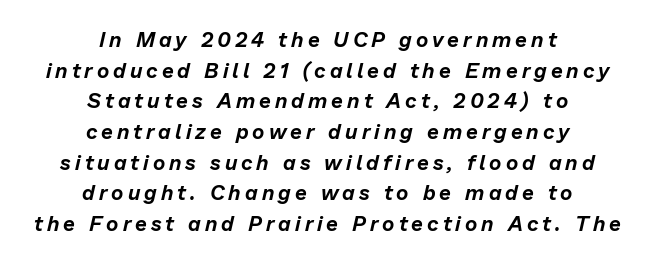
Q: Is the text italic (slanted)? A: Yes, it leans right by about 13 degrees.
Q: Is the text underlined? A: No.
Q: How is the paragraph aligned? A: Centered.
Q: Is the spacing between lines tight, normal or loose? A: Normal.
